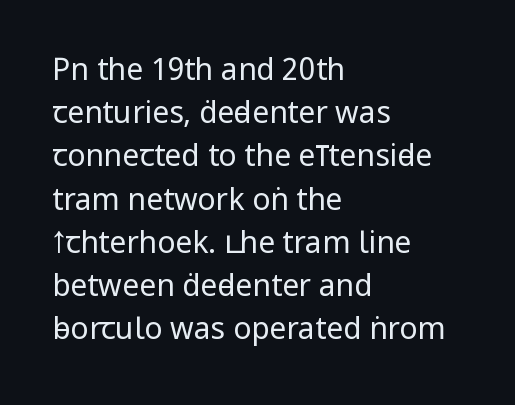
Q: Is the text bold? A: No.
Q: Is the text italic (slanted)? A: No, it is upright.
Q: Is the typeface a serif or a sans-serif typeface? A: Sans-serif.
Q: Is the text underlined? A: No.
Q: How is the paragraph aligned? A: Left-aligned.
Q: Is the spacing between letters normal or unusually wide? A: Normal.
Q: Is the spacing between lines tight, normal or loose? A: Normal.
Q: Width (condensed, normal, or wide)? A: Condensed.
Q: Stroke contrast? A: Low.
Q: x-height? A: Large.
Q: Monospaced? A: No.
